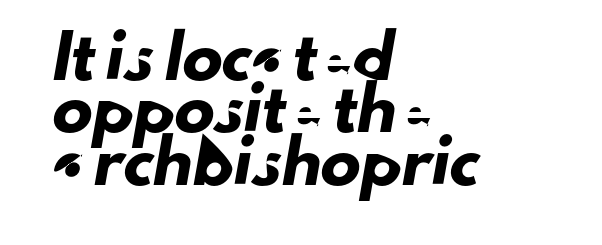
The image shows 40 px sans-serif type; set left-aligned, normal line spacing (1.31x), normal letter spacing, not underlined; low stroke contrast and a small x-height.
